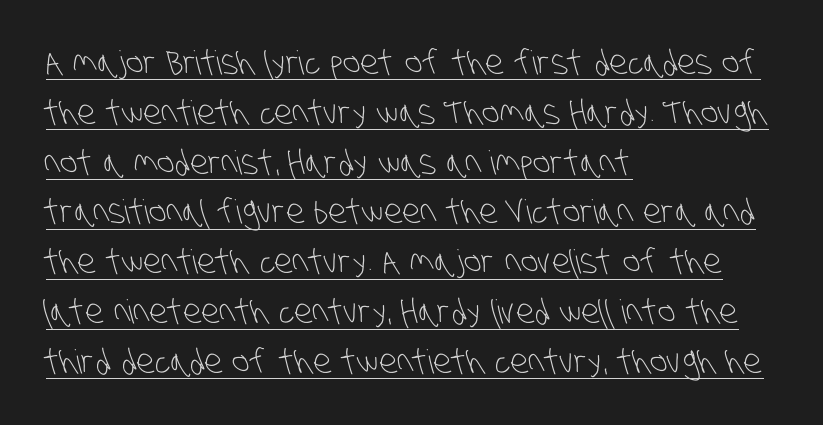
The image shows 33 px light, condensed sans-serif type; set left-aligned, normal line spacing (1.51x), normal letter spacing, underlined; low stroke contrast and a large x-height.
